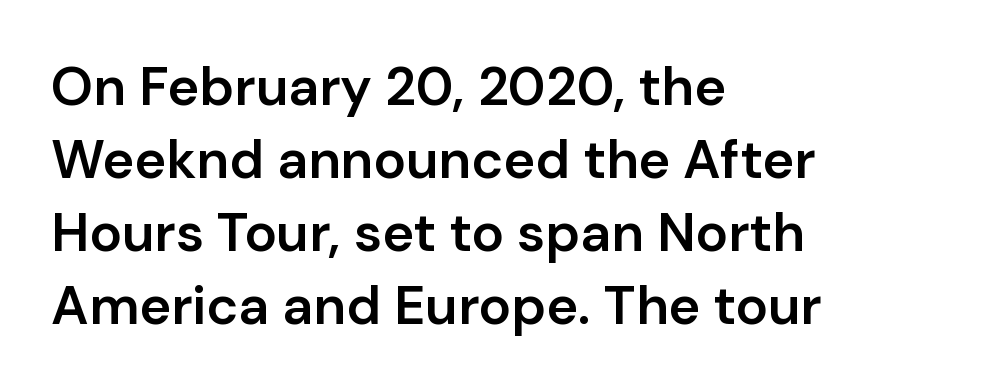
{"serif": "no", "italic": "no", "bold": "semi", "weight": "semibold", "width": "normal", "stroke_contrast": "low", "x_height": "medium", "monospaced": "no", "underline": "no", "align": "left", "line_spacing": "normal", "line_spacing_ratio": 1.35, "letter_spacing": "normal", "letter_spacing_em": 0.0, "glyph_px": 54}
